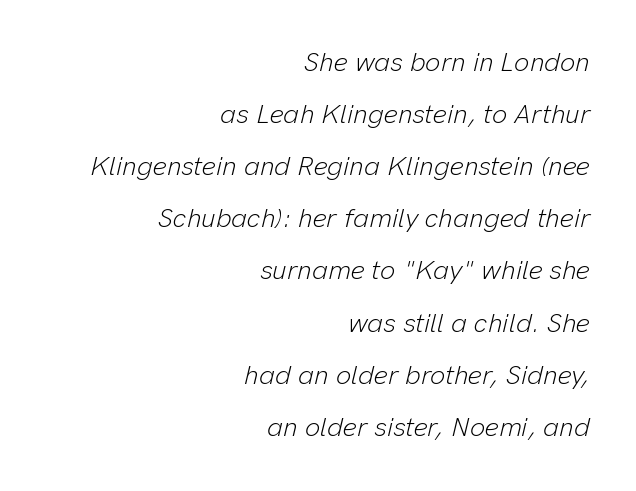
{"italic": "yes", "lean": "right", "slant_degrees": 13, "bold": "no", "underline": "no", "align": "right", "line_spacing": "loose", "line_spacing_ratio": 1.93, "letter_spacing": "normal", "letter_spacing_em": 0.0, "glyph_px": 27}
